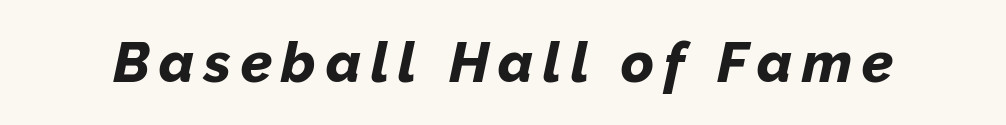
A typesetter would call this proportional, since set widths differ per character. Nobody drew a line under any word here. Style check: oblique. As a designer I'd log this as weight 700, bold.
